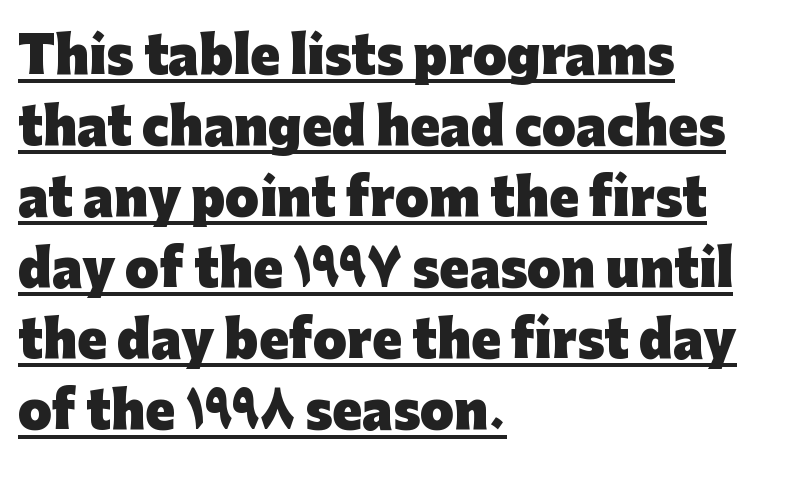
Q: Is the text bold? A: Yes.
Q: Is the text italic (slanted)? A: No, it is upright.
Q: Is the typeface a serif or a sans-serif typeface? A: Sans-serif.
Q: Is the text underlined? A: Yes.
Q: How is the paragraph aligned? A: Left-aligned.
Q: Is the spacing between letters normal or unusually wide? A: Normal.
Q: Is the spacing between lines tight, normal or loose? A: Normal.
Q: Width (condensed, normal, or wide)? A: Normal.
Q: Stroke contrast? A: Low.
Q: x-height? A: Medium.
Q: Monospaced? A: No.
